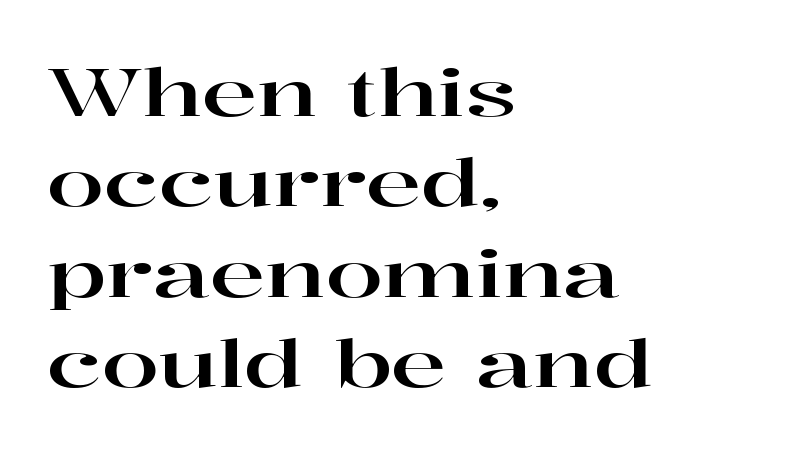
{"serif": "yes", "italic": "no", "width": "wide", "stroke_contrast": "high", "x_height": "medium", "monospaced": "no", "underline": "no", "align": "left", "line_spacing": "normal", "line_spacing_ratio": 1.37, "letter_spacing": "normal", "letter_spacing_em": 0.0, "glyph_px": 66}
